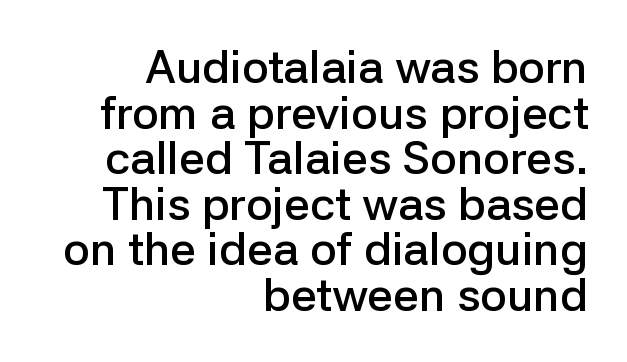
The image shows 46 px semibold sans-serif type, upright; set right-aligned, tight line spacing (0.99x), normal letter spacing, not underlined; low stroke contrast and a medium x-height.
